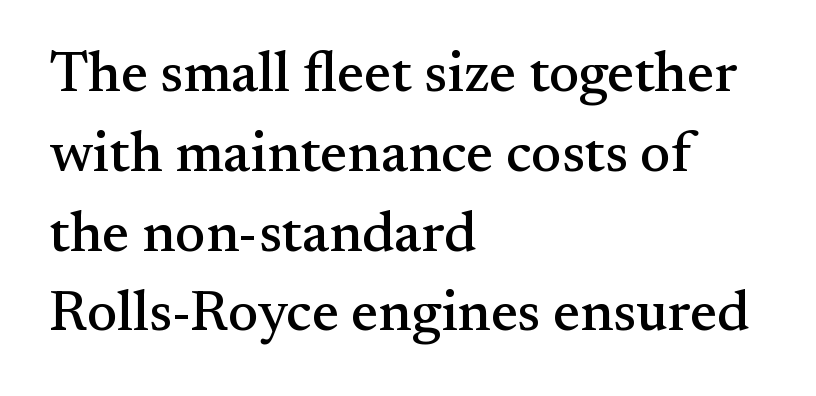
The image shows 57 px serif type, upright; set left-aligned, normal line spacing (1.4x), normal letter spacing, not underlined; medium stroke contrast and a small x-height.
